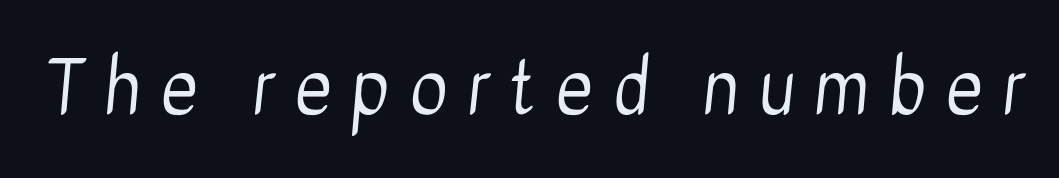
{"serif": "no", "bold": "no", "weight": "regular", "width": "condensed", "stroke_contrast": "low", "x_height": "medium", "monospaced": "no", "underline": "no", "letter_spacing": "wide", "letter_spacing_em": 0.27, "glyph_px": 72}
